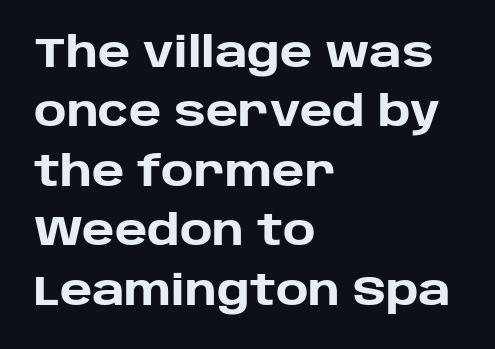
Posture: upright roman. The letters are bold, with thick, heavy strokes. Teacher's note: observe the even left margin — that is flush-left alignment. How are the letters spaced? Ordinarily, with no added tracking. This rendering features lettering with no underline. Serifs: no, the terminals of the letterforms are clean.
